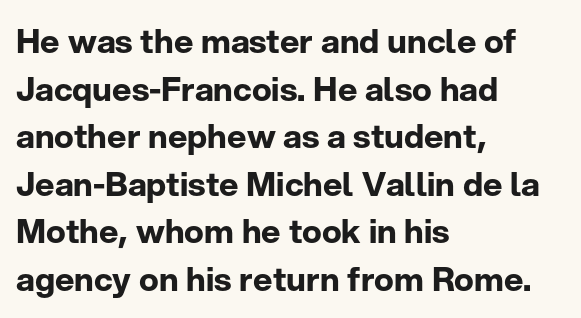
{"serif": "no", "italic": "no", "bold": "yes", "weight": "bold", "width": "normal", "stroke_contrast": "low", "x_height": "medium", "monospaced": "no", "underline": "no", "align": "left", "line_spacing": "normal", "line_spacing_ratio": 1.44, "letter_spacing": "normal", "letter_spacing_em": 0.0, "glyph_px": 33}
